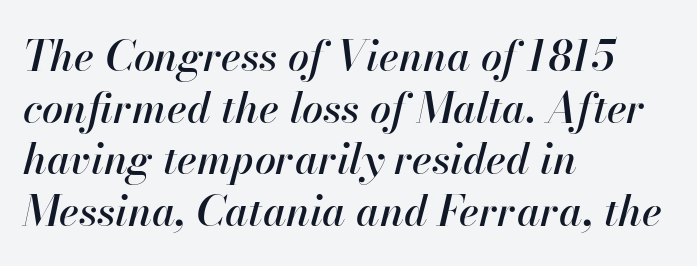
Q: Is the text italic (slanted)? A: Yes, it leans right by about 13 degrees.
Q: Is the text underlined? A: No.
Q: How is the paragraph aligned? A: Left-aligned.
Q: Is the spacing between letters normal or unusually wide? A: Normal.
Q: Width (condensed, normal, or wide)? A: Normal.
Q: Stroke contrast? A: High.
Q: x-height? A: Small.
Q: Monospaced? A: No.
